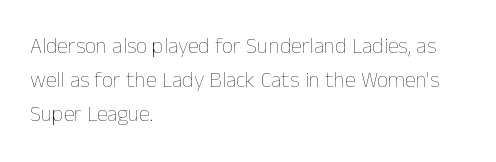
The image shows 22 px text type, upright; set left-aligned, normal line spacing (1.55x), normal letter spacing, not underlined.
